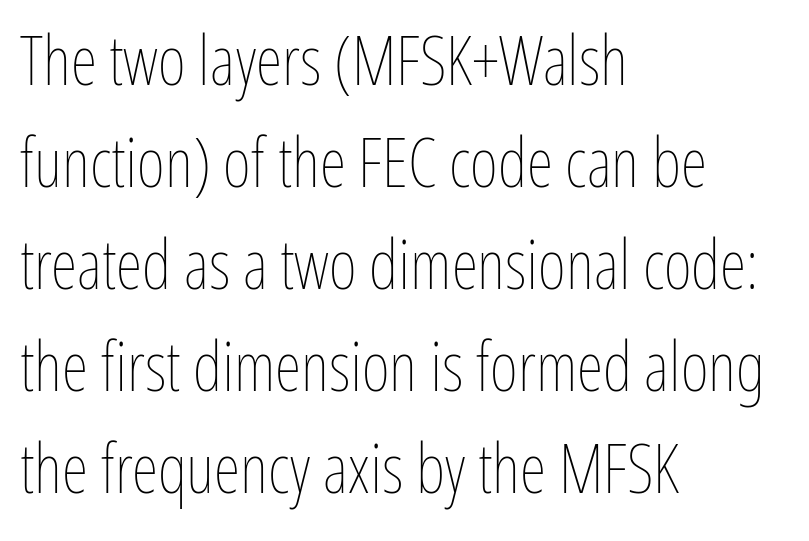
You can tell it's not italic because the verticals are truly vertical. Here the designer chose a conventional face with non-uniform glyph widths. Regarding leading, the lines here are spaced in the standard way. Words appear dense and cohesive because spacing is normal.
